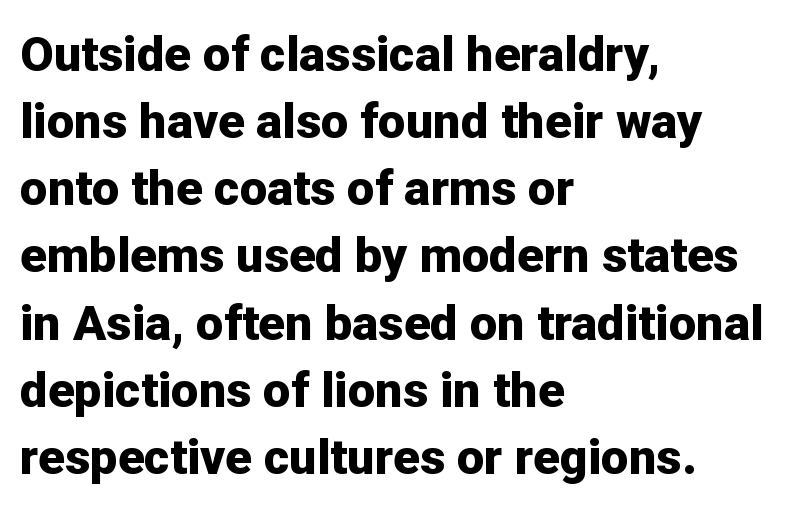
{"serif": "no", "italic": "no", "bold": "yes", "weight": "bold", "width": "normal", "stroke_contrast": "low", "x_height": "medium", "monospaced": "no", "underline": "no", "align": "left", "line_spacing": "normal", "line_spacing_ratio": 1.37, "letter_spacing": "normal", "letter_spacing_em": 0.0, "glyph_px": 49}
